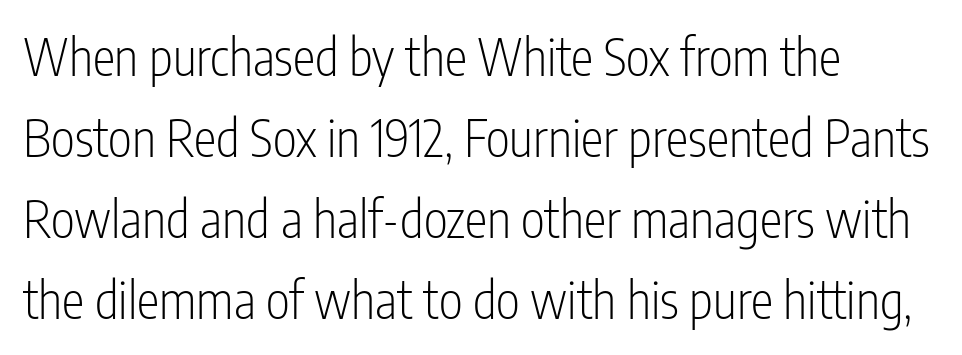
The image shows 51 px light, condensed sans-serif type, upright; set left-aligned, normal line spacing (1.59x), normal letter spacing, not underlined; low stroke contrast and a medium x-height.
